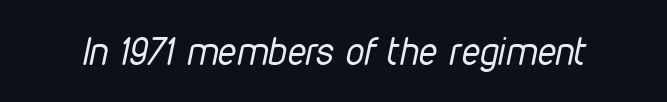
{"italic": "yes", "lean": "right", "slant_degrees": 12, "bold": "no", "weight": "regular", "width": "condensed", "stroke_contrast": "low", "x_height": "medium", "monospaced": "no", "underline": "no", "letter_spacing": "normal", "letter_spacing_em": 0.0, "glyph_px": 37}
